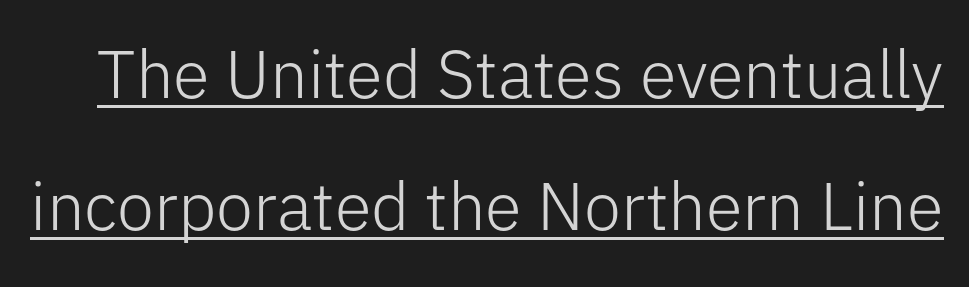
{"serif": "no", "italic": "no", "bold": "no", "weight": "light", "width": "normal", "stroke_contrast": "low", "x_height": "medium", "monospaced": "no", "underline": "yes", "line_spacing": "loose", "line_spacing_ratio": 1.97, "letter_spacing": "normal", "letter_spacing_em": 0.0, "glyph_px": 67}
